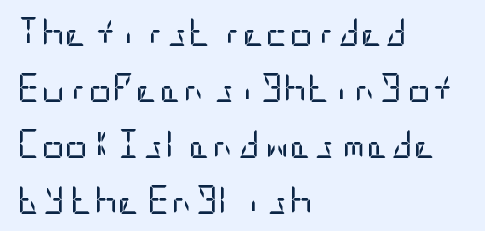
Q: Is the text bold? A: No.
Q: Is the text italic (slanted)? A: No, it is upright.
Q: Is the typeface a serif or a sans-serif typeface? A: Sans-serif.
Q: Is the text underlined? A: No.
Q: How is the paragraph aligned? A: Left-aligned.
Q: Is the spacing between letters normal or unusually wide? A: Normal.
Q: Is the spacing between lines tight, normal or loose? A: Loose.
Q: Width (condensed, normal, or wide)? A: Condensed.
Q: Stroke contrast? A: Low.
Q: x-height? A: Large.
